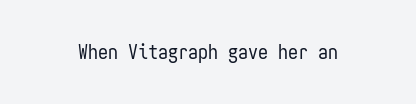
The image shows 20 px text type, upright; set normal letter spacing, not underlined.
